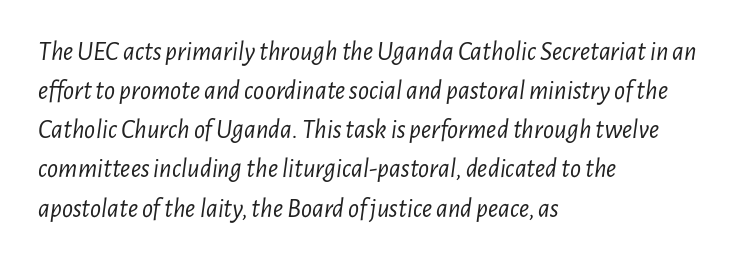
The image shows 27 px text type, italic (leaning right); set left-aligned, normal line spacing (1.45x), normal letter spacing, not underlined.
